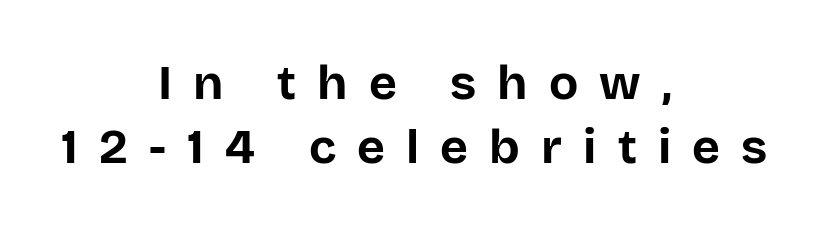
Q: Is the text bold? A: Yes.
Q: Is the text italic (slanted)? A: No, it is upright.
Q: Is the typeface a serif or a sans-serif typeface? A: Sans-serif.
Q: Is the text underlined? A: No.
Q: How is the paragraph aligned? A: Centered.
Q: Is the spacing between letters normal or unusually wide? A: Unusually wide.
Q: Is the spacing between lines tight, normal or loose? A: Normal.
Q: Width (condensed, normal, or wide)? A: Normal.
Q: Stroke contrast? A: Low.
Q: x-height? A: Large.
Q: Monospaced? A: No.
